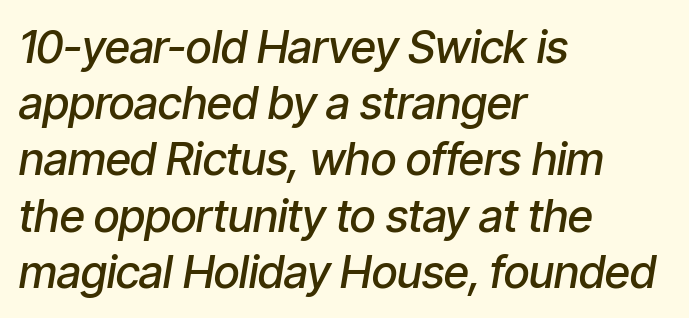
The image shows 45 px semibold, condensed type, italic (leaning right); set left-aligned, normal line spacing (1.25x), normal letter spacing, not underlined; low stroke contrast and a medium x-height.
